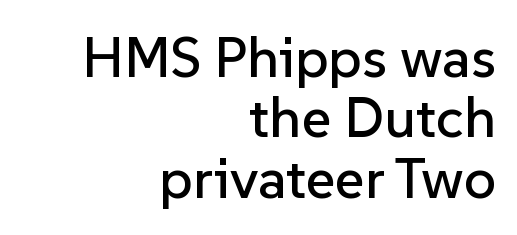
The image shows 57 px sans-serif type, upright; set right-aligned, tight line spacing (1.06x), normal letter spacing, not underlined; low stroke contrast and a medium x-height.
